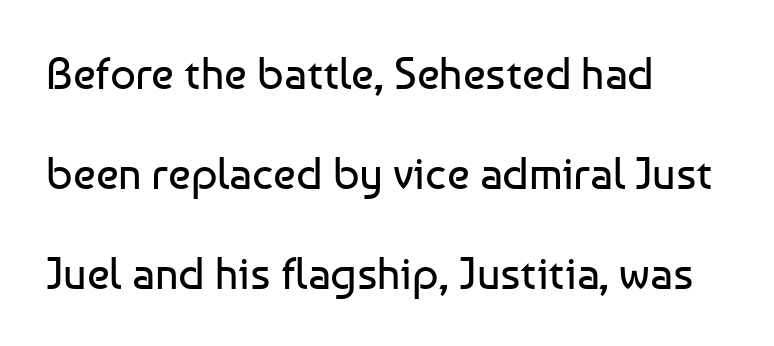
{"serif": "no", "italic": "no", "bold": "no", "weight": "regular", "width": "normal", "stroke_contrast": "low", "x_height": "medium", "monospaced": "no", "underline": "no", "align": "left", "line_spacing": "loose", "line_spacing_ratio": 2.22, "letter_spacing": "normal", "letter_spacing_em": 0.0, "glyph_px": 45}
